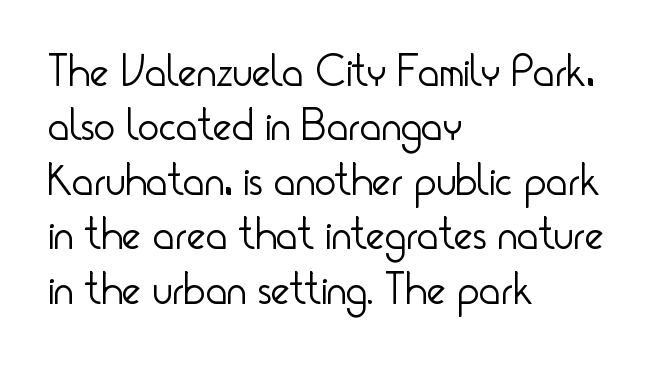
The image shows 45 px light, condensed sans-serif type, upright; set left-aligned, line spacing 1.21x, normal letter spacing, not underlined; low stroke contrast and a small x-height.
